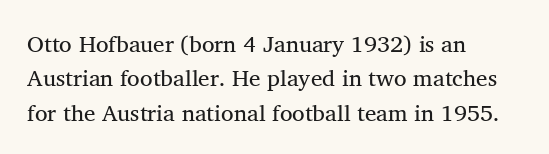
The image shows 23 px text type, upright; set left-aligned, normal line spacing (1.5x), normal letter spacing, not underlined.
